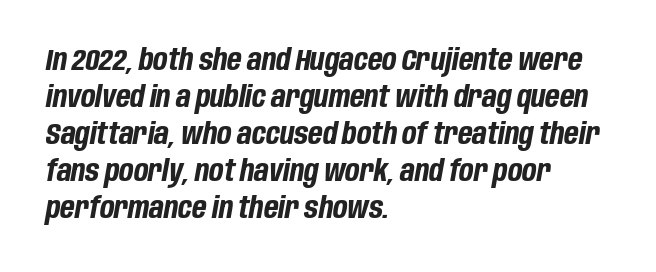
{"italic": "yes", "lean": "right", "slant_degrees": 10, "bold": "yes", "weight": "bold", "width": "condensed", "stroke_contrast": "low", "x_height": "large", "monospaced": "no", "underline": "no", "align": "left", "line_spacing_ratio": 1.23, "letter_spacing": "normal", "letter_spacing_em": 0.0, "glyph_px": 30}
